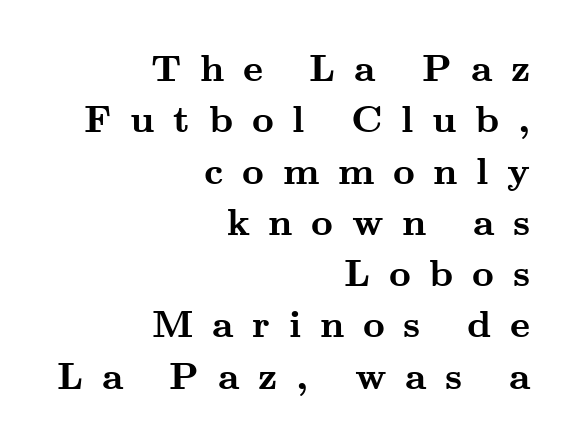
Q: Is the text bold? A: Yes.
Q: Is the text italic (slanted)? A: No, it is upright.
Q: Is the typeface a serif or a sans-serif typeface? A: Serif.
Q: Is the text underlined? A: No.
Q: How is the paragraph aligned? A: Right-aligned.
Q: Is the spacing between letters normal or unusually wide? A: Unusually wide.
Q: Is the spacing between lines tight, normal or loose? A: Normal.
Q: Width (condensed, normal, or wide)? A: Wide.
Q: Stroke contrast? A: Medium.
Q: x-height? A: Small.
Q: Monospaced? A: No.
